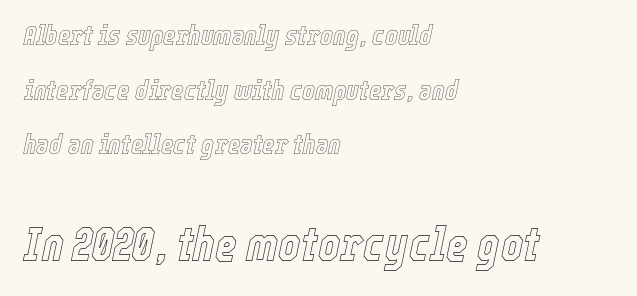
The image shows 47 px condensed type, italic (leaning right); set left-aligned, loose line spacing (2.02x), normal letter spacing, not underlined; the second (bottom) block is 1.74x larger; a medium x-height.
